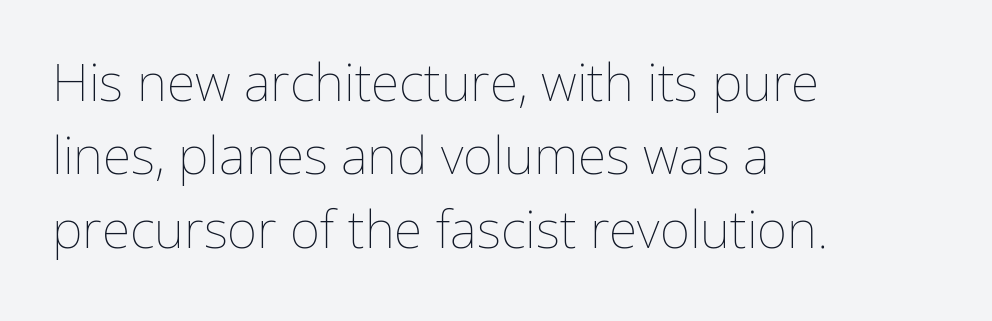
The image shows 52 px thin type, upright; set left-aligned, normal line spacing (1.41x), normal letter spacing, not underlined; low stroke contrast and a medium x-height.
